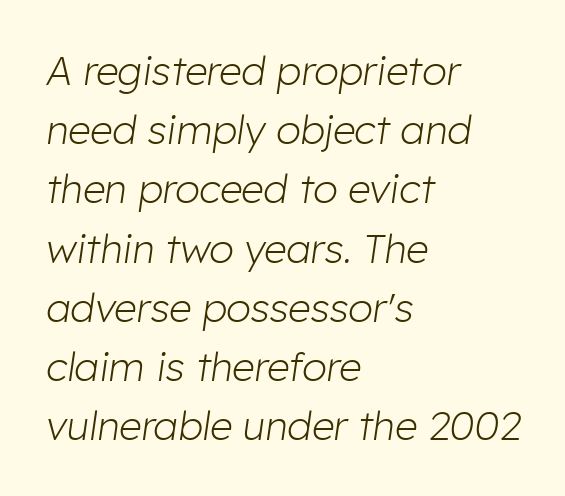
This sample uses plain, unmodified letter spacing. The text block is weighted toward the left margin, trailing off unevenly rightward. Ink coverage per letter is moderate at most. Note the varied advance widths — an 'i' is clearly narrower than an 'm'.
